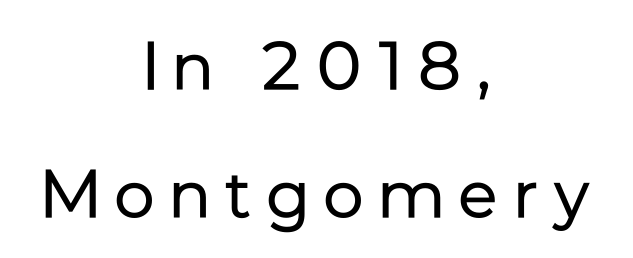
The characters are drawn with everyday or finer stroke widths. Plain, unruled lines of type. Do the letters lean? They stand straight. A typesetter would label this face a sans. Look at the tracking — it's clearly loosened, letters drifting apart.
